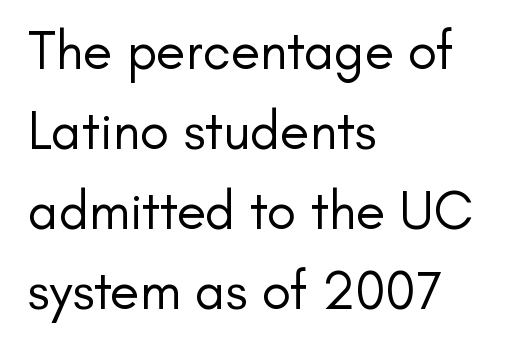
Characters remain perfectly vertical along every line. This rendering employs a face without finishing strokes, i.e., a sans-serif. Decoration check: the copy has no underline. Does the leading feel generous? No, just average. Weight: not bold — regular or lighter.
